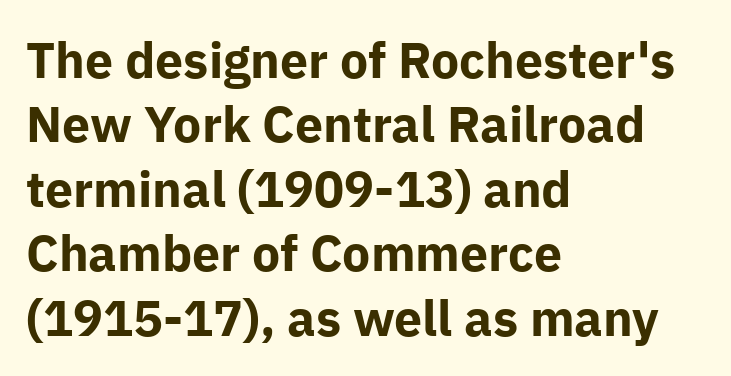
Q: Is the text bold? A: Yes.
Q: Is the text italic (slanted)? A: No, it is upright.
Q: Is the typeface a serif or a sans-serif typeface? A: Sans-serif.
Q: Is the text underlined? A: No.
Q: How is the paragraph aligned? A: Left-aligned.
Q: Is the spacing between letters normal or unusually wide? A: Normal.
Q: Is the spacing between lines tight, normal or loose? A: Normal.
Q: Width (condensed, normal, or wide)? A: Normal.
Q: Stroke contrast? A: Low.
Q: x-height? A: Medium.
Q: Monospaced? A: No.
